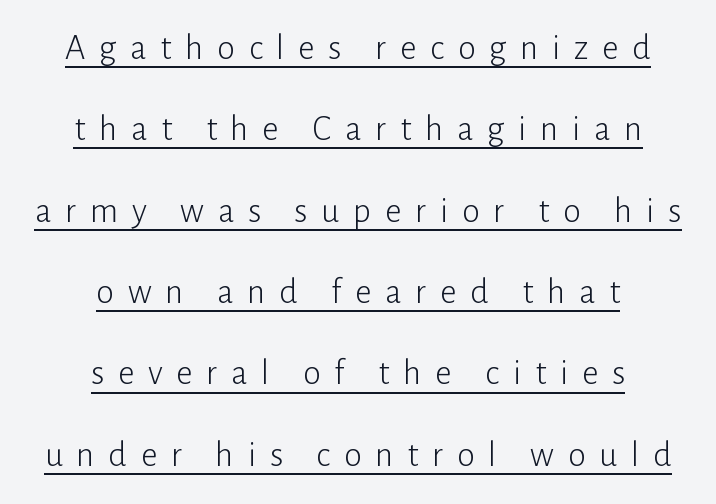
Q: Is the text bold? A: No.
Q: Is the text italic (slanted)? A: No, it is upright.
Q: Is the typeface a serif or a sans-serif typeface? A: Sans-serif.
Q: Is the text underlined? A: Yes.
Q: How is the paragraph aligned? A: Centered.
Q: Is the spacing between letters normal or unusually wide? A: Unusually wide.
Q: Is the spacing between lines tight, normal or loose? A: Loose.
Q: Width (condensed, normal, or wide)? A: Normal.
Q: Stroke contrast? A: Low.
Q: x-height? A: Medium.
Q: Monospaced? A: No.
